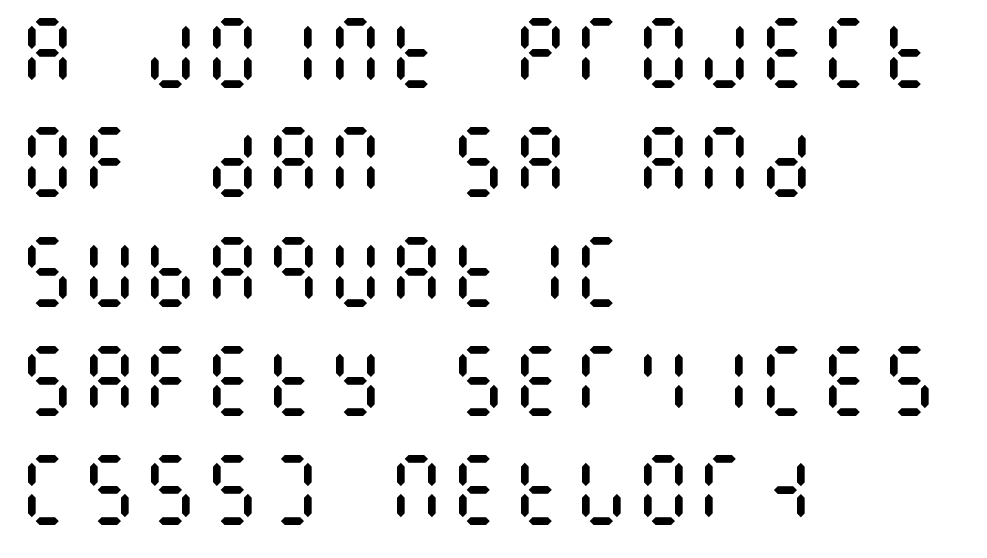
The specimen omits any rule beneath the text block's lines. Vertical spacing — default. The weight tops out at a normal text grade. The lines in this sample share a left origin and differ only in where they stop.
